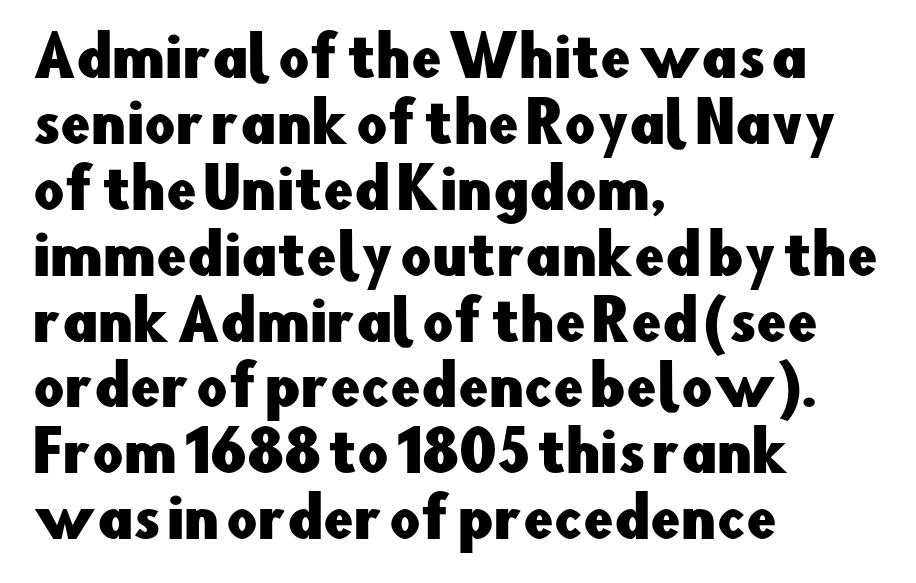
The image shows 54 px sans-serif type, upright; set left-aligned, line spacing 1.22x, normal letter spacing, not underlined; low stroke contrast and a small x-height.
